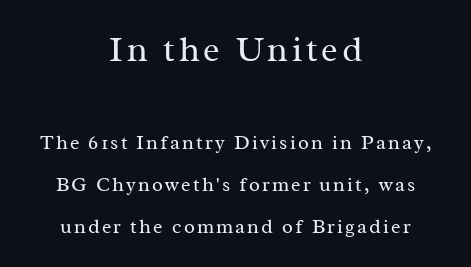
Casual observation: everything's sitting right in the middle. Proportional: the letters do not fall into vertical columns. Old-style or modern, the face here clearly has serifs. Note: larger setting up top, smaller setting below.
